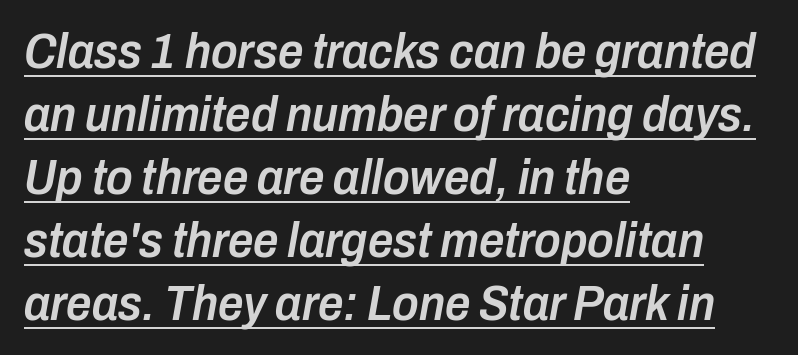
{"italic": "yes", "lean": "right", "slant_degrees": 10, "bold": "semi", "weight": "semibold", "width": "condensed", "stroke_contrast": "low", "x_height": "medium", "monospaced": "no", "underline": "yes", "align": "left", "line_spacing": "normal", "line_spacing_ratio": 1.26, "letter_spacing": "normal", "letter_spacing_em": 0.0, "glyph_px": 50}
